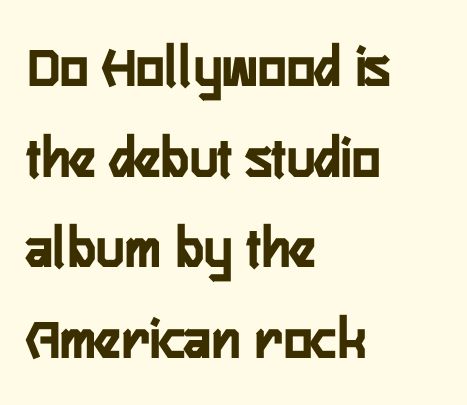
{"serif": "no", "italic": "no", "bold": "yes", "weight": "semibold", "width": "condensed", "stroke_contrast": "low", "x_height": "medium", "monospaced": "no", "underline": "no", "align": "left", "line_spacing": "normal", "line_spacing_ratio": 1.51, "letter_spacing": "normal", "letter_spacing_em": 0.0, "glyph_px": 60}
